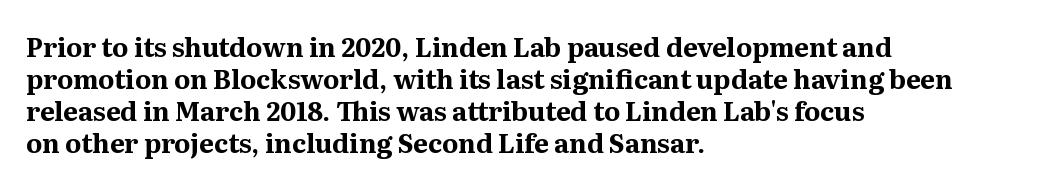
{"italic": "no", "bold": "yes", "underline": "no", "align": "left", "line_spacing_ratio": 1.23, "letter_spacing": "normal", "letter_spacing_em": 0.0, "glyph_px": 26}
